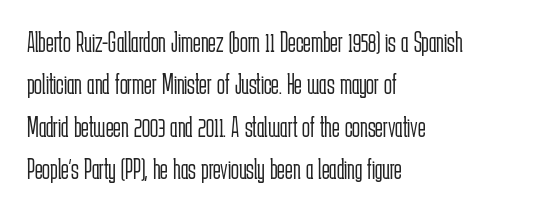
{"serif": "no", "italic": "no", "bold": "no", "weight": "light", "width": "condensed", "stroke_contrast": "low", "x_height": "medium", "monospaced": "no", "underline": "no", "align": "left", "line_spacing": "normal", "line_spacing_ratio": 1.46, "letter_spacing": "normal", "letter_spacing_em": 0.0, "glyph_px": 29}
